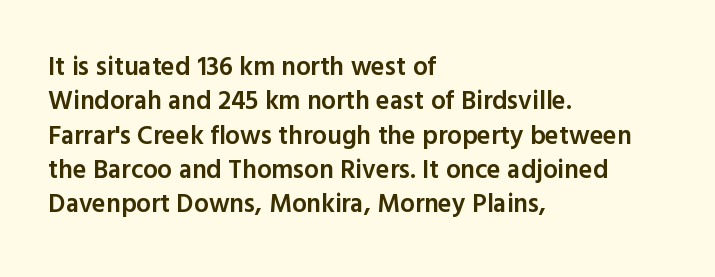
Where is the straight margin? On the left. Short note: letters normally spaced. Lines of text with bare space underneath. On the weight axis this lands at semibold, roughly 600. The passage shown stacks its lines at a standard gap.
